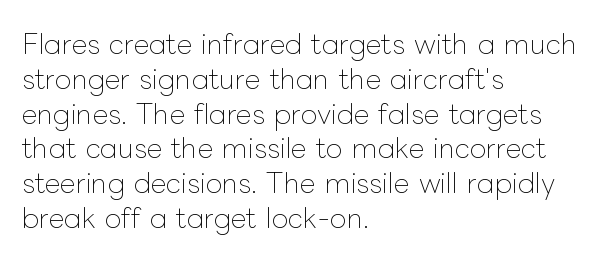
The image shows 27 px text type, upright; set left-aligned, normal line spacing (1.29x), normal letter spacing, not underlined.
